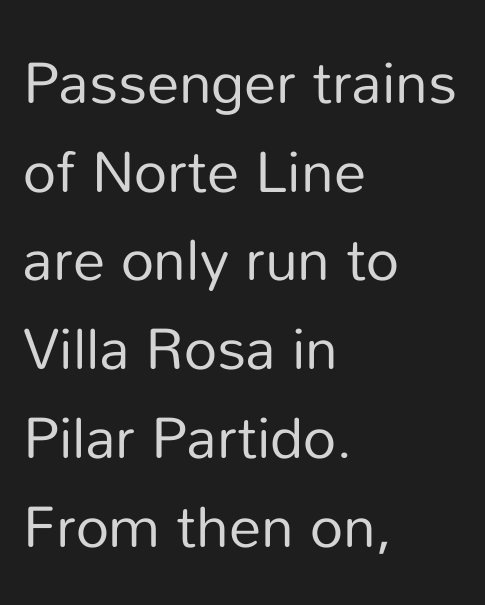
Q: Is the text bold? A: No.
Q: Is the text italic (slanted)? A: No, it is upright.
Q: Is the typeface a serif or a sans-serif typeface? A: Sans-serif.
Q: Is the text underlined? A: No.
Q: How is the paragraph aligned? A: Left-aligned.
Q: Is the spacing between letters normal or unusually wide? A: Normal.
Q: Is the spacing between lines tight, normal or loose? A: Normal.
Q: Width (condensed, normal, or wide)? A: Normal.
Q: Stroke contrast? A: Low.
Q: x-height? A: Medium.
Q: Monospaced? A: No.
